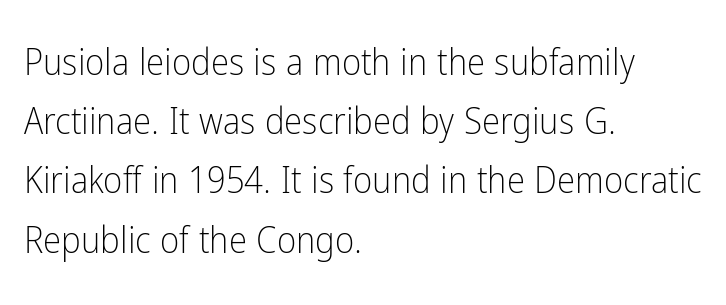
This rendering employs a face without finishing strokes, i.e., a sans-serif. Visually the block forms a straight wall on the left and a jagged coastline on the right. Ink coverage per letter is moderate at most. The lines sit at an ordinary, default distance from one another.
